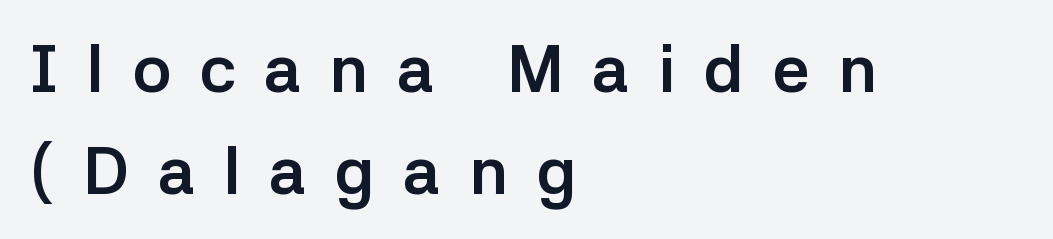
Does the type have serifs? No, each stem ends abruptly. The passage shown is emphatically bold. These lines are rendered in a variable-pitch font. Does extra space separate the letters? Yes, quite a lot of it.
